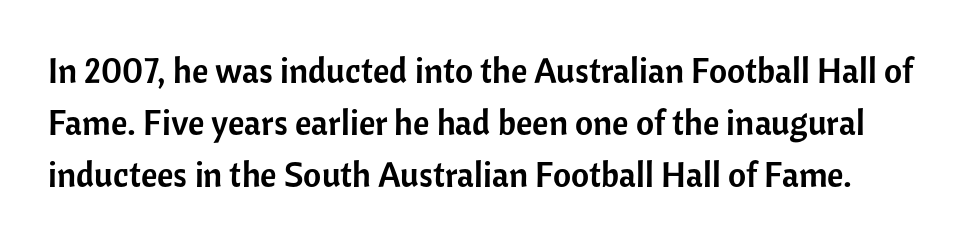
{"serif": "no", "italic": "no", "width": "normal", "stroke_contrast": "low", "x_height": "medium", "monospaced": "no", "underline": "no", "line_spacing": "normal", "line_spacing_ratio": 1.49, "letter_spacing": "normal", "letter_spacing_em": 0.0, "glyph_px": 35}
